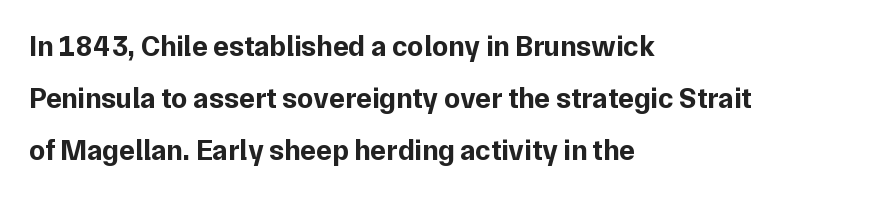
Q: Is the text bold? A: Yes.
Q: Is the text italic (slanted)? A: No, it is upright.
Q: Is the typeface a serif or a sans-serif typeface? A: Sans-serif.
Q: Is the text underlined? A: No.
Q: How is the paragraph aligned? A: Left-aligned.
Q: Is the spacing between letters normal or unusually wide? A: Normal.
Q: Width (condensed, normal, or wide)? A: Normal.
Q: Stroke contrast? A: Low.
Q: x-height? A: Medium.
Q: Monospaced? A: No.
